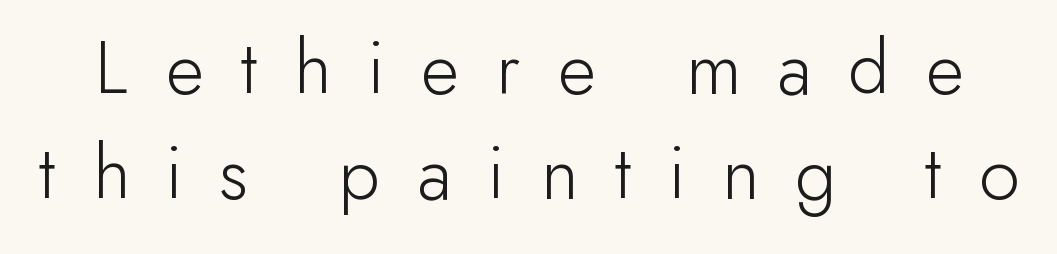
Nothing heavy about these letters — not bold at all. Regular leading. Display-style spreading of the glyphs; the letterfit is very open. The area under the type is left untouched. Characters remain perfectly vertical along every line. Classification — sans serif.
